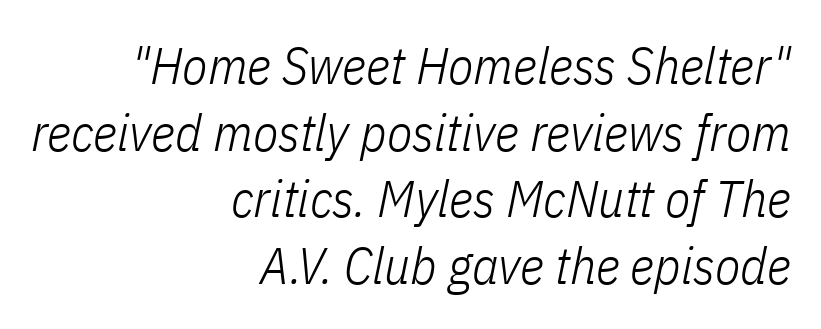
Is this a fixed-width face? No — the glyphs have proportional, varying widths. Unmarked baselines from the first word to the last. A student would call this right alignment; a typographer would say flush right, rag left. Between one letter and the next there's only the usual sliver of space.
